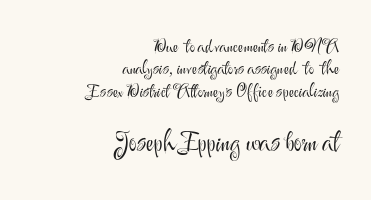
Q: Is the text bold? A: No.
Q: Is the text underlined? A: No.
Q: How is the paragraph aligned? A: Right-aligned.
Q: Is the spacing between letters normal or unusually wide? A: Normal.
Q: Is the spacing between lines tight, normal or loose? A: Normal.
Q: Which block of text is set in a larger size, the first (top) or the second (bottom)? A: The second (bottom) one.
